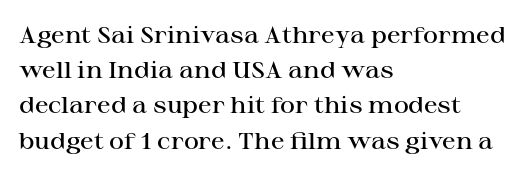
Q: Is the text bold? A: Semi-bold.
Q: Is the text italic (slanted)? A: No, it is upright.
Q: Is the text underlined? A: No.
Q: How is the paragraph aligned? A: Left-aligned.
Q: Is the spacing between letters normal or unusually wide? A: Normal.
Q: Is the spacing between lines tight, normal or loose? A: Normal.
